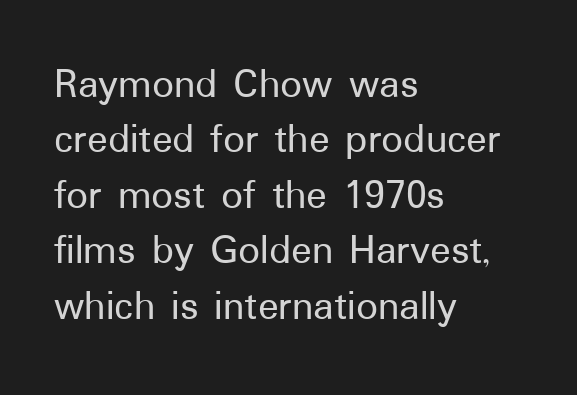
Q: Is the text italic (slanted)? A: No, it is upright.
Q: Is the typeface a serif or a sans-serif typeface? A: Sans-serif.
Q: Is the text underlined? A: No.
Q: How is the paragraph aligned? A: Left-aligned.
Q: Is the spacing between letters normal or unusually wide? A: Normal.
Q: Is the spacing between lines tight, normal or loose? A: Normal.
Q: Width (condensed, normal, or wide)? A: Normal.
Q: Stroke contrast? A: Low.
Q: x-height? A: Medium.
Q: Monospaced? A: No.
